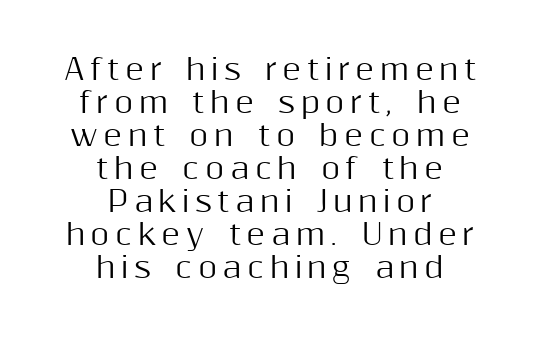
{"serif": "no", "italic": "no", "width": "normal", "stroke_contrast": "medium", "x_height": "medium", "monospaced": "no", "underline": "no", "align": "center", "line_spacing": "tight", "line_spacing_ratio": 1.14, "glyph_px": 29}
